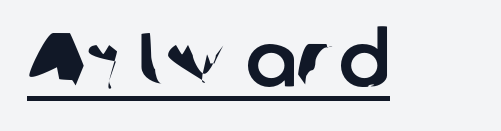
Q: Is the typeface a serif or a sans-serif typeface? A: Sans-serif.
Q: Is the text underlined? A: Yes.
Q: Is the spacing between letters normal or unusually wide? A: Normal.
Q: Width (condensed, normal, or wide)? A: Normal.
Q: Stroke contrast? A: Low.
Q: x-height? A: Medium.
Q: Monospaced? A: No.
